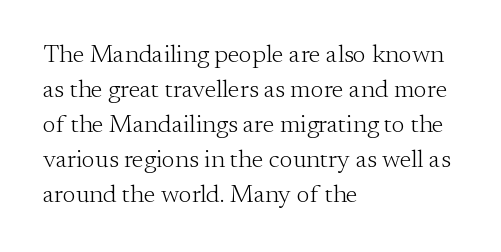
Q: Is the text bold? A: No.
Q: Is the text italic (slanted)? A: No, it is upright.
Q: Is the text underlined? A: No.
Q: How is the paragraph aligned? A: Left-aligned.
Q: Is the spacing between letters normal or unusually wide? A: Normal.
Q: Is the spacing between lines tight, normal or loose? A: Normal.
